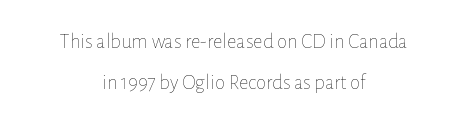
{"italic": "no", "bold": "no", "underline": "no", "align": "center", "line_spacing": "loose", "line_spacing_ratio": 1.95, "letter_spacing": "normal", "letter_spacing_em": 0.0, "glyph_px": 21}
